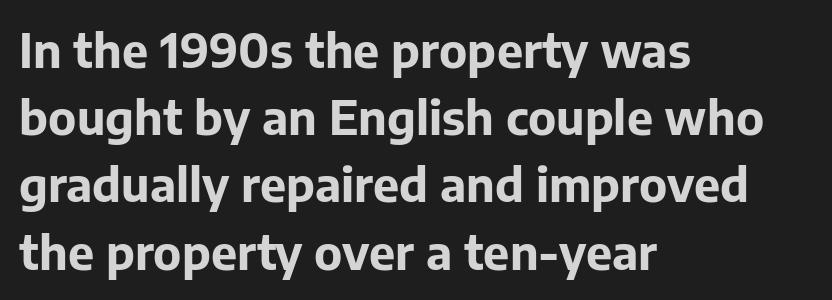
{"serif": "no", "italic": "no", "bold": "yes", "weight": "bold", "width": "normal", "stroke_contrast": "low", "x_height": "medium", "monospaced": "no", "underline": "no", "align": "left", "line_spacing": "normal", "line_spacing_ratio": 1.43, "letter_spacing": "normal", "letter_spacing_em": 0.0, "glyph_px": 47}
